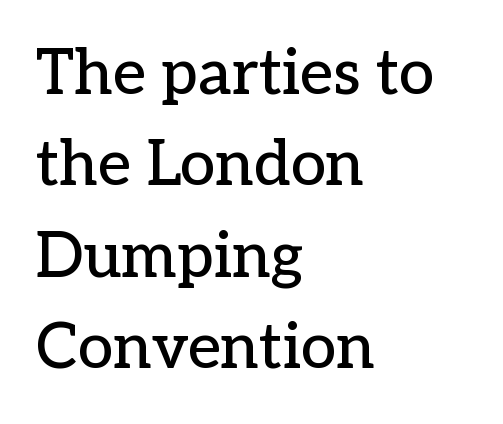
{"serif": "yes", "italic": "no", "width": "normal", "stroke_contrast": "low", "x_height": "medium", "monospaced": "no", "underline": "no", "align": "left", "line_spacing": "normal", "line_spacing_ratio": 1.45, "letter_spacing": "normal", "letter_spacing_em": 0.0, "glyph_px": 63}
